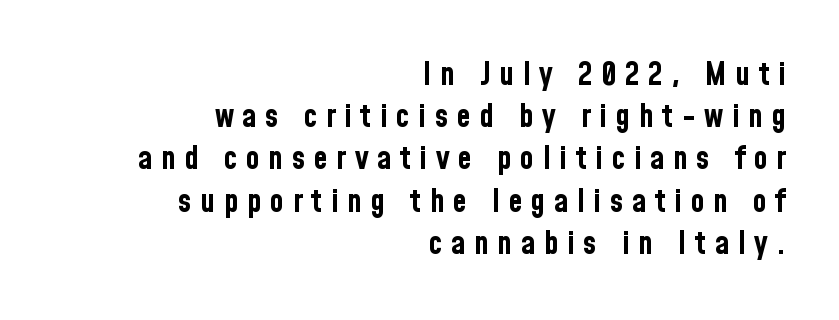
{"serif": "no", "italic": "no", "bold": "yes", "weight": "bold", "width": "condensed", "stroke_contrast": "low", "x_height": "medium", "monospaced": "no", "underline": "no", "align": "right", "line_spacing": "normal", "line_spacing_ratio": 1.32, "letter_spacing": "wide", "letter_spacing_em": 0.27, "glyph_px": 32}
